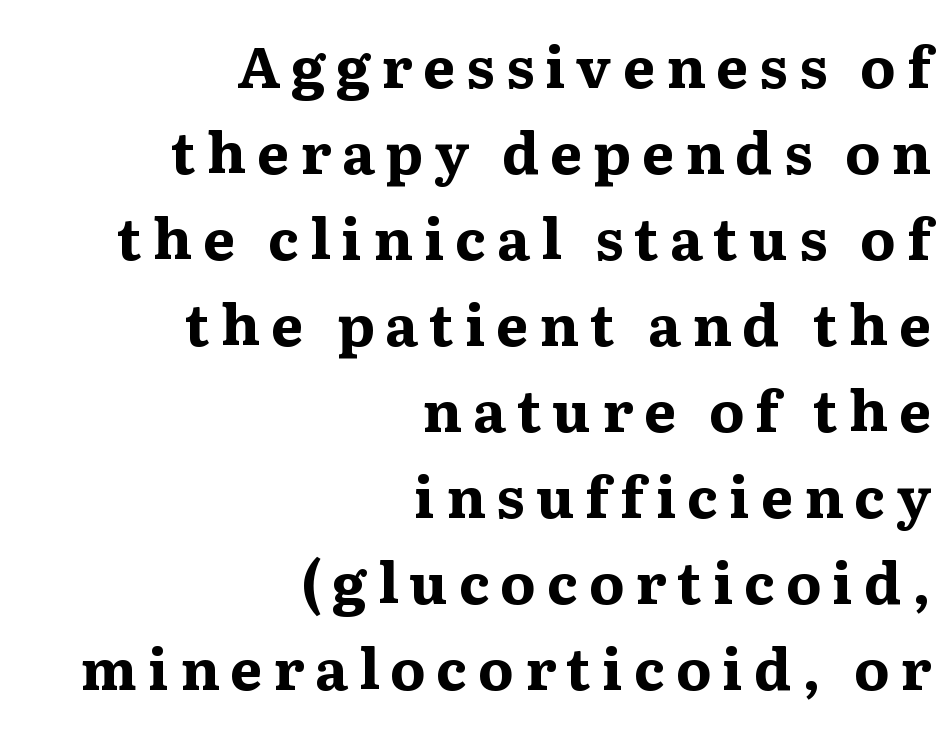
Q: Is the text bold? A: Yes.
Q: Is the text italic (slanted)? A: No, it is upright.
Q: Is the typeface a serif or a sans-serif typeface? A: Serif.
Q: Is the text underlined? A: No.
Q: How is the paragraph aligned? A: Right-aligned.
Q: Is the spacing between lines tight, normal or loose? A: Normal.
Q: Width (condensed, normal, or wide)? A: Wide.
Q: Stroke contrast? A: Medium.
Q: x-height? A: Medium.
Q: Monospaced? A: No.
